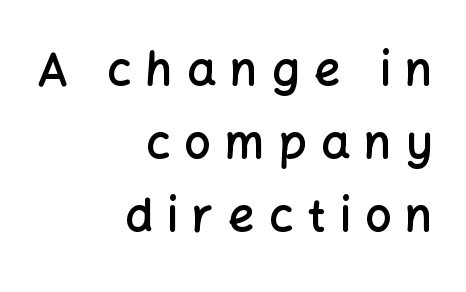
The image shows 46 px semibold sans-serif type, upright; set right-aligned, normal line spacing (1.59x), unusually wide letter spacing (+0.31 em), not underlined; low stroke contrast and a medium x-height.
